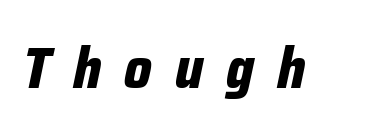
{"italic": "yes", "lean": "right", "slant_degrees": 12, "bold": "yes", "weight": "bold", "width": "condensed", "stroke_contrast": "low", "x_height": "medium", "monospaced": "no", "underline": "no", "letter_spacing": "wide", "letter_spacing_em": 0.4, "glyph_px": 57}
